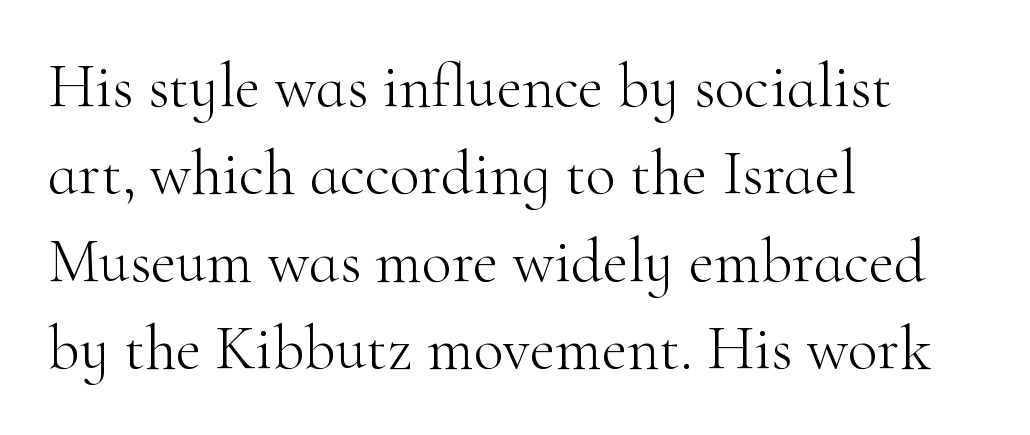
Q: Is the text bold? A: No.
Q: Is the text italic (slanted)? A: No, it is upright.
Q: Is the typeface a serif or a sans-serif typeface? A: Serif.
Q: Is the text underlined? A: No.
Q: How is the paragraph aligned? A: Left-aligned.
Q: Is the spacing between letters normal or unusually wide? A: Normal.
Q: Is the spacing between lines tight, normal or loose? A: Normal.
Q: Width (condensed, normal, or wide)? A: Normal.
Q: Stroke contrast? A: High.
Q: x-height? A: Small.
Q: Monospaced? A: No.
